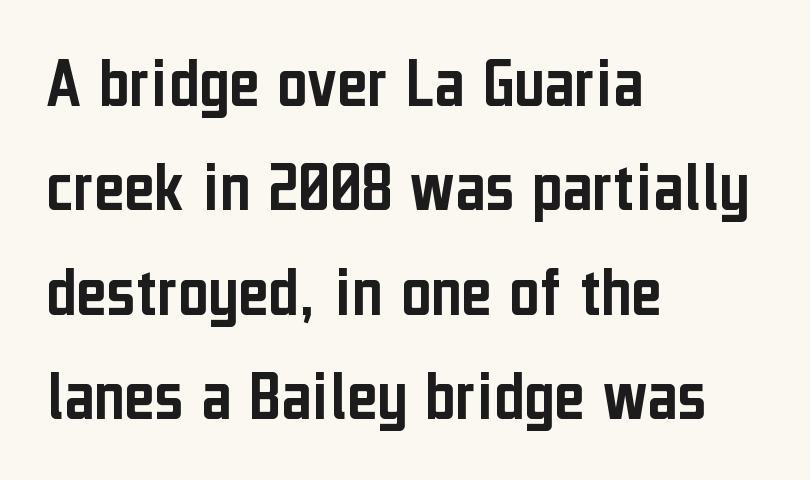
The glyphs are unaccompanied by any horizontal stroke below them. Baseline-to-baseline distance is the conventional proportion of letter height. Check where the strokes stop: nothing finishes them off — pure sans. Do the letters lean? They stand straight.
